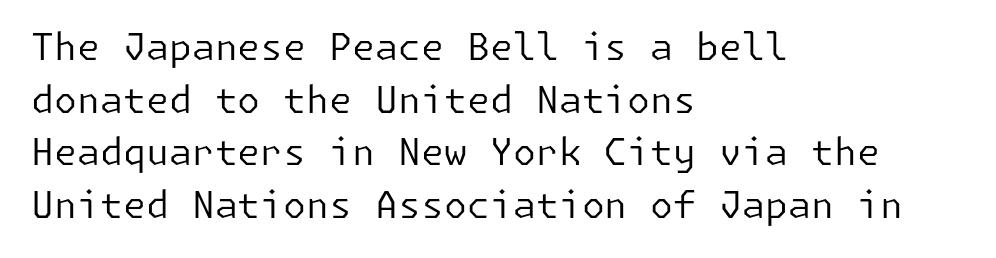
{"serif": "no", "italic": "no", "bold": "no", "weight": "regular", "width": "normal", "stroke_contrast": "low", "x_height": "medium", "underline": "no", "align": "left", "line_spacing": "normal", "line_spacing_ratio": 1.42, "letter_spacing": "normal", "letter_spacing_em": 0.0, "glyph_px": 37}
